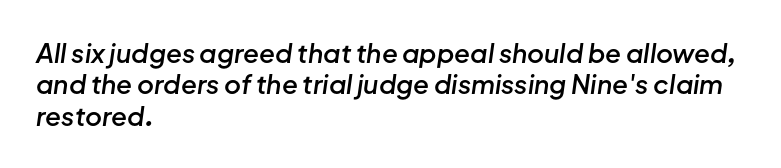
The passage shown is semibold, sitting just below true bold. In terms of posture, this sample is oblique. A clean baseline with only descenders dipping below it. Tracking value appears to be zero — textbook default spacing.
